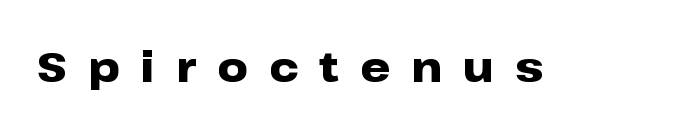
The image shows 42 px heavy, wide sans-serif type, upright; set unusually wide letter spacing (+0.5 em), not underlined; low stroke contrast and a medium x-height.
